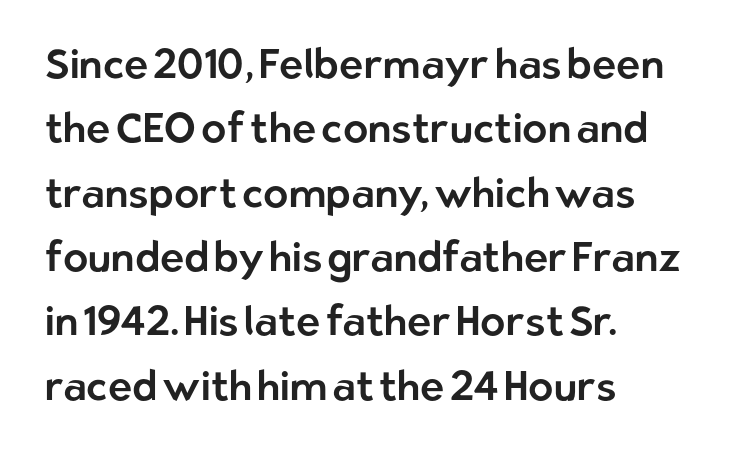
Q: Is the text italic (slanted)? A: No, it is upright.
Q: Is the typeface a serif or a sans-serif typeface? A: Sans-serif.
Q: Is the text underlined? A: No.
Q: How is the paragraph aligned? A: Left-aligned.
Q: Is the spacing between letters normal or unusually wide? A: Normal.
Q: Is the spacing between lines tight, normal or loose? A: Normal.
Q: Width (condensed, normal, or wide)? A: Normal.
Q: Stroke contrast? A: Low.
Q: x-height? A: Medium.
Q: Monospaced? A: No.
